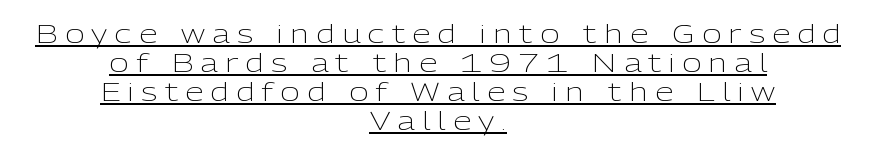
The image shows 26 px text type, upright; set centered, tight line spacing (1.12x), unusually wide letter spacing (+0.29 em), underlined.
